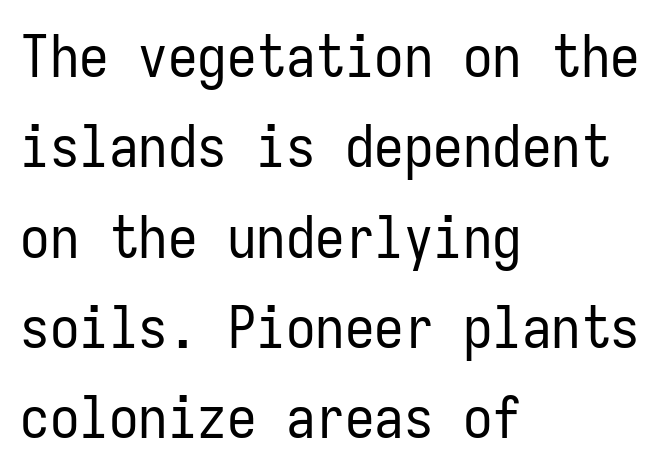
The image shows 59 px regular-weight, condensed sans-serif type, upright, monospaced; set left-aligned, normal line spacing (1.53x), normal letter spacing, not underlined; low stroke contrast and a medium x-height.
